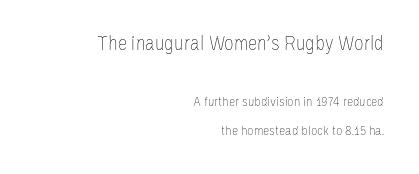
{"italic": "no", "bold": "no", "underline": "no", "align": "right", "line_spacing": "loose", "line_spacing_ratio": 2.1, "letter_spacing": "normal", "letter_spacing_em": 0.0, "larger_block": "first", "size_ratio": 1.5, "glyph_px": 21}
